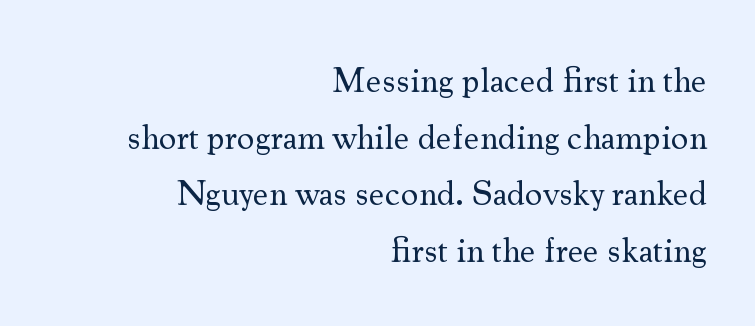
The image shows 35 px regular-weight serif type, upright; set right-aligned, normal line spacing (1.62x), normal letter spacing, not underlined; medium stroke contrast and a small x-height.
